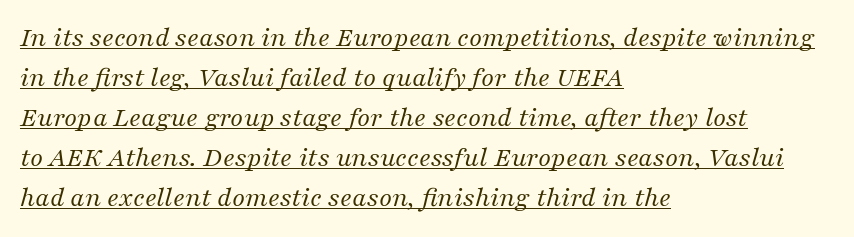
Style check: oblique. Students, observe: this is what conventionally led text looks like. The typesetting does not lean heavy: it is not bold. The lettering is marked with a stroke running underneath it. Compared with typical body copy, the letter spacing here is the same. You can tell from the footed stems that serif type was used.
